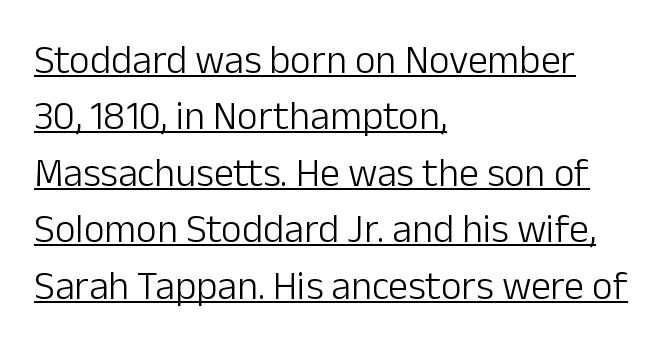
The image shows 40 px light sans-serif type, upright; set left-aligned, normal line spacing (1.41x), normal letter spacing, underlined; low stroke contrast and a medium x-height.
